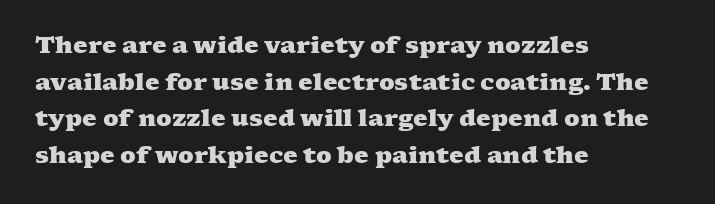
The image shows 23 px bold type; set left-aligned, normal line spacing (1.59x), normal letter spacing, not underlined.
